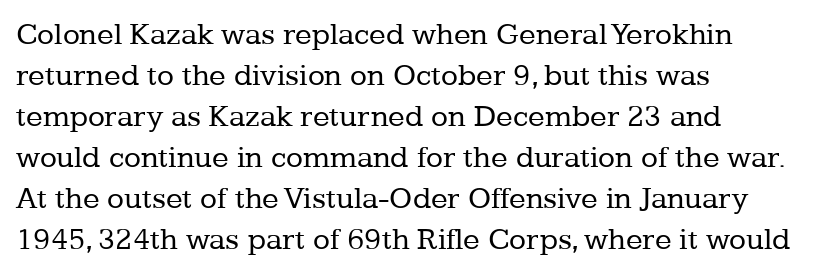
The image shows 31 px regular-weight serif type, upright; set left-aligned, normal line spacing (1.32x), normal letter spacing, not underlined; low stroke contrast and a medium x-height.
